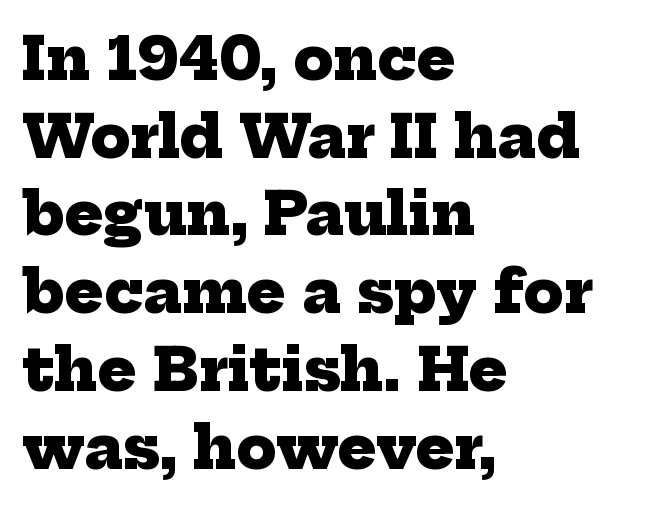
The image shows 58 px heavy serif type; set left-aligned, normal line spacing (1.34x), normal letter spacing, not underlined; low stroke contrast and a medium x-height.
